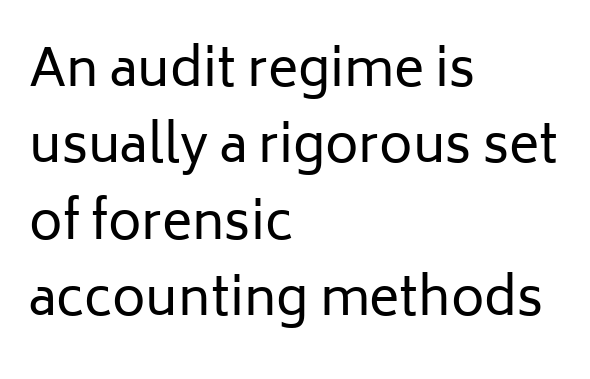
The image shows 51 px regular-weight sans-serif type, upright; set left-aligned, normal line spacing (1.5x), normal letter spacing, not underlined; low stroke contrast and a medium x-height.
